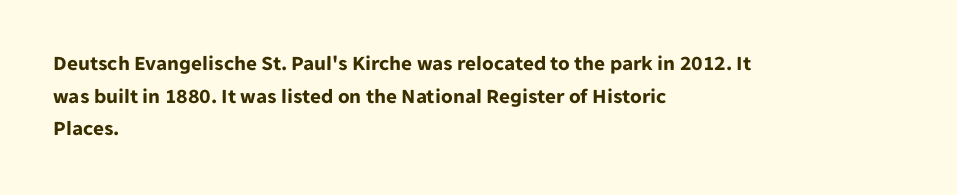
{"italic": "no", "bold": "yes", "underline": "no", "align": "left", "line_spacing": "normal", "line_spacing_ratio": 1.55, "letter_spacing": "normal", "letter_spacing_em": 0.0, "glyph_px": 21}
